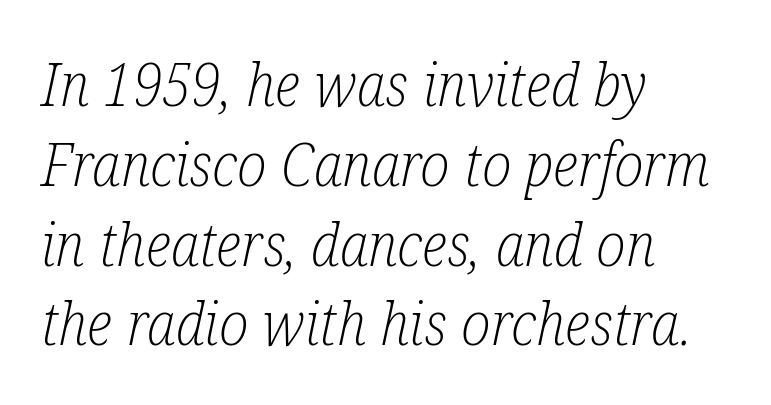
Q: Is the text bold? A: No.
Q: Is the text italic (slanted)? A: Yes, it leans right by about 12 degrees.
Q: Is the typeface a serif or a sans-serif typeface? A: Serif.
Q: Is the text underlined? A: No.
Q: How is the paragraph aligned? A: Left-aligned.
Q: Is the spacing between letters normal or unusually wide? A: Normal.
Q: Is the spacing between lines tight, normal or loose? A: Normal.
Q: Width (condensed, normal, or wide)? A: Condensed.
Q: Stroke contrast? A: Low.
Q: x-height? A: Medium.
Q: Monospaced? A: No.
